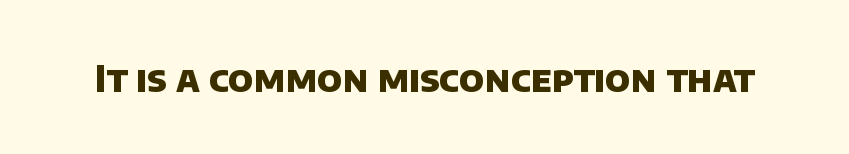
Anything drawn beneath the words? Only blank space. Think of a printed novel: that variable character pitch is what you see here. Observe the absence of serifs on each vertical stroke in this sample. These words are printed bold, with thick strokes throughout.
